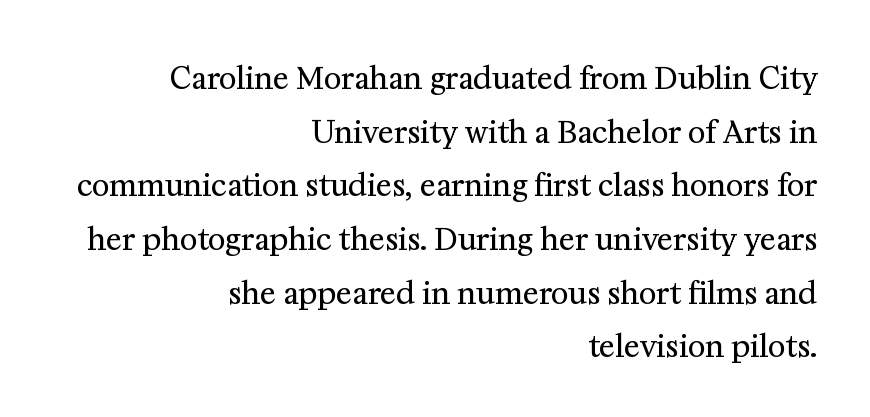
Q: Is the text bold? A: No.
Q: Is the text italic (slanted)? A: No, it is upright.
Q: Is the typeface a serif or a sans-serif typeface? A: Serif.
Q: Is the text underlined? A: No.
Q: How is the paragraph aligned? A: Right-aligned.
Q: Is the spacing between letters normal or unusually wide? A: Normal.
Q: Width (condensed, normal, or wide)? A: Normal.
Q: Stroke contrast? A: Medium.
Q: x-height? A: Medium.
Q: Monospaced? A: No.
